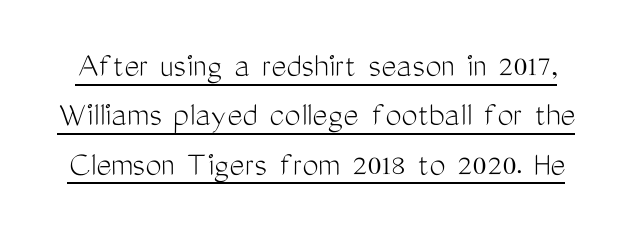
{"serif": "no", "italic": "no", "bold": "no", "weight": "light", "width": "condensed", "stroke_contrast": "medium", "x_height": "medium", "monospaced": "no", "underline": "yes", "line_spacing": "normal", "line_spacing_ratio": 1.37, "letter_spacing": "normal", "letter_spacing_em": 0.0, "glyph_px": 36}
